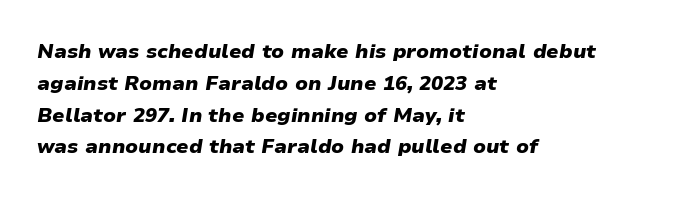
The image shows 20 px bold type, italic (leaning right); set left-aligned, normal line spacing (1.59x), normal letter spacing, not underlined.
